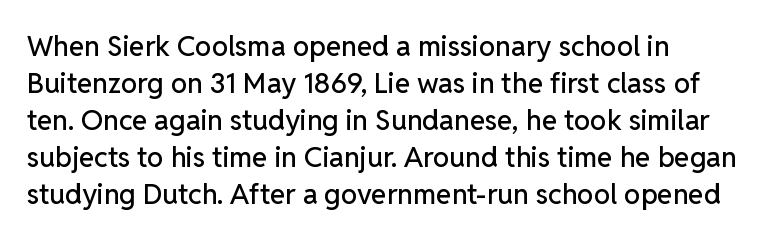
The setting favours the left margin, as ordinary paragraphs usually do. Note the varied advance widths — an 'i' is clearly narrower than an 'm'. It's the straight-up-and-down kind of type. These lines sit exactly where default settings would place them.
